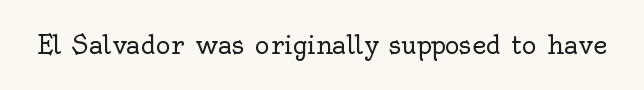
The rendering keeps characters at their native spacing. The font sits on the lighter half of the weight spectrum, regular included. Quick note: underline off. Is there any slant? The stems are plumb.
